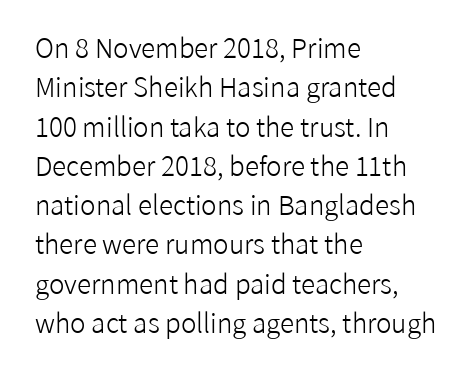
{"italic": "no", "bold": "no", "underline": "no", "align": "left", "line_spacing": "normal", "line_spacing_ratio": 1.51, "letter_spacing": "normal", "letter_spacing_em": 0.0, "glyph_px": 26}
